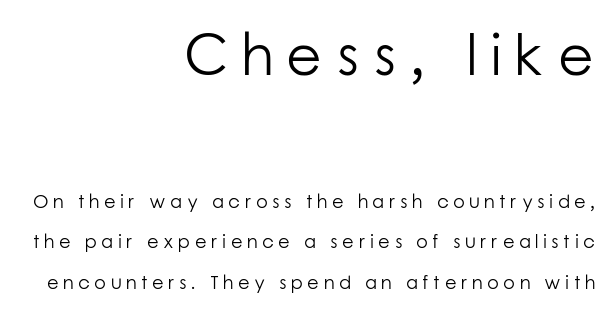
The image shows 58 px light sans-serif type, upright; set right-aligned, loose line spacing (2.14x), unusually wide letter spacing (+0.23 em), not underlined; the first (top) block is 3.05x larger; low stroke contrast and a medium x-height.
